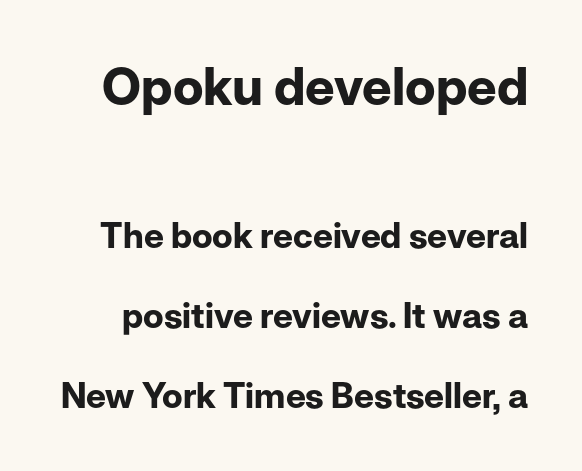
The image shows 52 px bold sans-serif type, upright; set loose line spacing (2.28x), normal letter spacing, not underlined; the first (top) block is 1.49x larger; low stroke contrast and a medium x-height.
